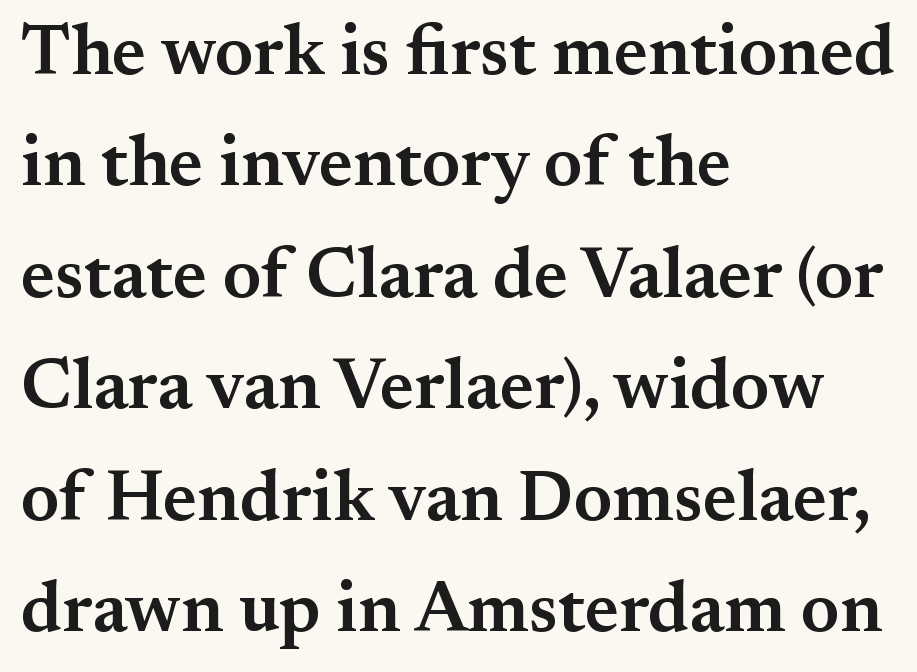
Q: Is the text bold? A: Semi-bold.
Q: Is the text italic (slanted)? A: No, it is upright.
Q: Is the typeface a serif or a sans-serif typeface? A: Serif.
Q: Is the text underlined? A: No.
Q: How is the paragraph aligned? A: Left-aligned.
Q: Is the spacing between letters normal or unusually wide? A: Normal.
Q: Is the spacing between lines tight, normal or loose? A: Normal.
Q: Width (condensed, normal, or wide)? A: Normal.
Q: Stroke contrast? A: Medium.
Q: x-height? A: Small.
Q: Monospaced? A: No.
